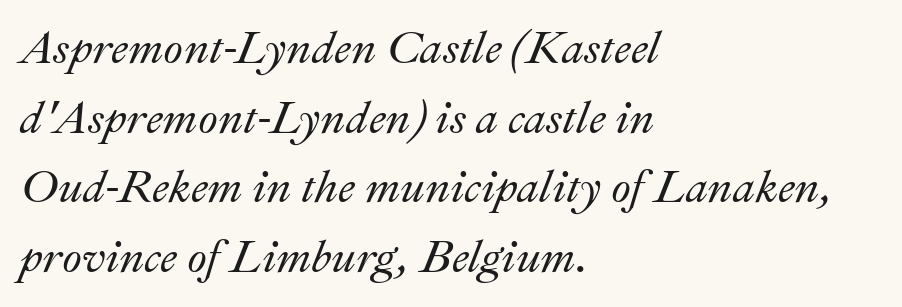
The image shows 45 px text type, italic (leaning right); set left-aligned, normal line spacing (1.55x), normal letter spacing, not underlined; medium stroke contrast and a small x-height.
